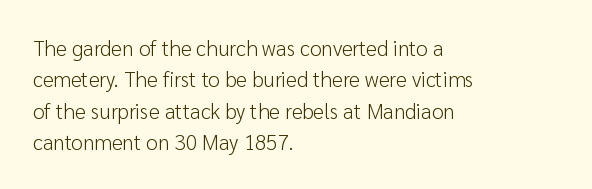
The image shows 21 px text type, upright; set left-aligned, normal line spacing (1.5x), normal letter spacing, not underlined.
